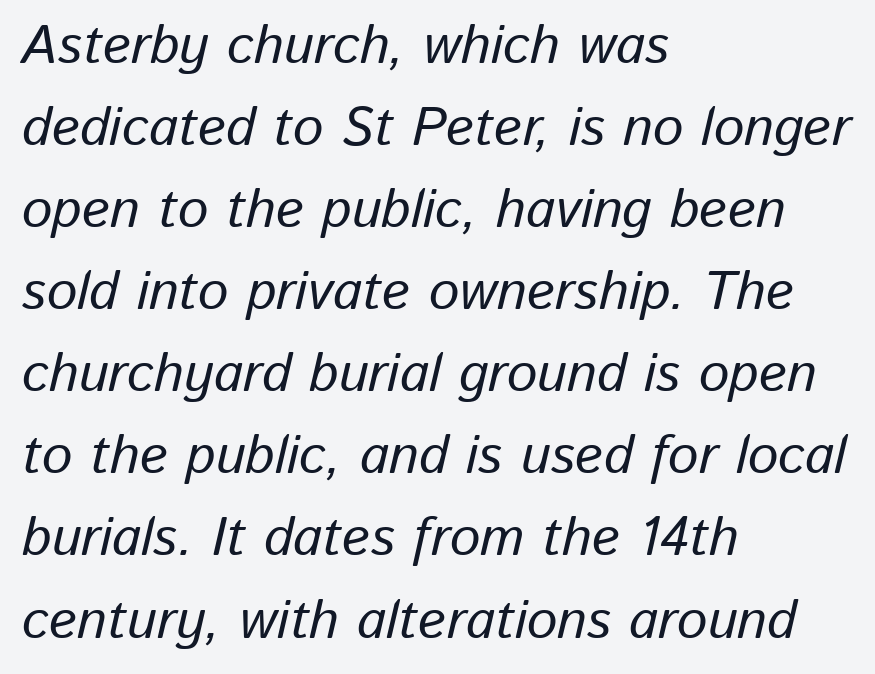
The image shows 54 px text type, italic (leaning right); set left-aligned, normal line spacing (1.52x), normal letter spacing, not underlined; low stroke contrast and a medium x-height.
